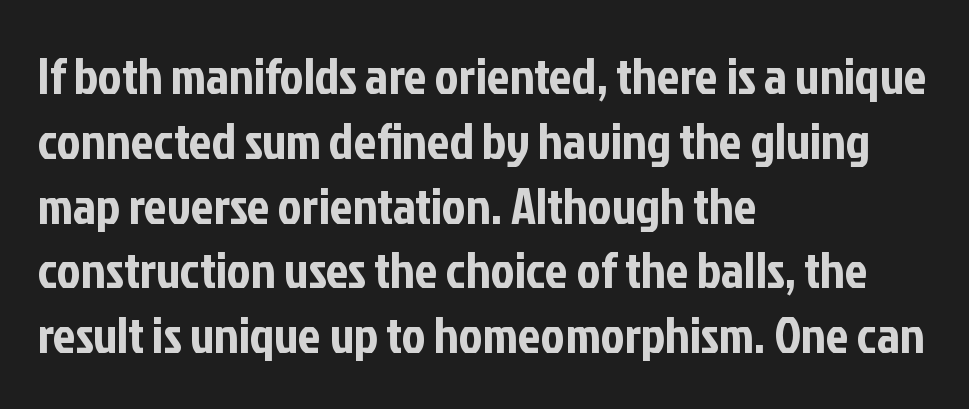
{"serif": "no", "italic": "no", "width": "condensed", "stroke_contrast": "low", "x_height": "medium", "monospaced": "no", "underline": "no", "align": "left", "line_spacing": "normal", "line_spacing_ratio": 1.27, "letter_spacing": "normal", "letter_spacing_em": 0.0, "glyph_px": 51}
